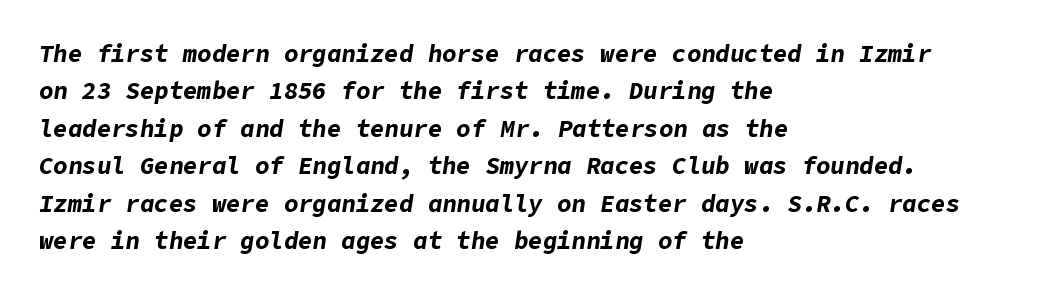
Leading: standard. Standard letterfit; no display-style spreading of the glyphs. The letters are slanted; this is an italic face. Decoration check: the copy has no underline. The passage is arranged the way most books set body copy — flush left.
